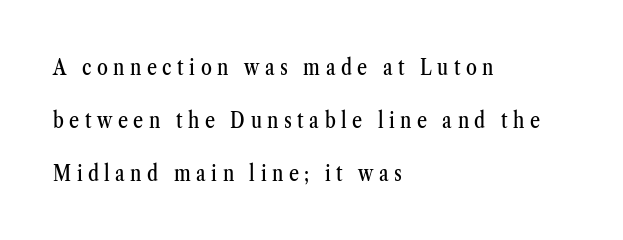
The image shows 22 px text type, upright; set left-aligned, loose line spacing (2.4x), unusually wide letter spacing (+0.25 em), not underlined.
